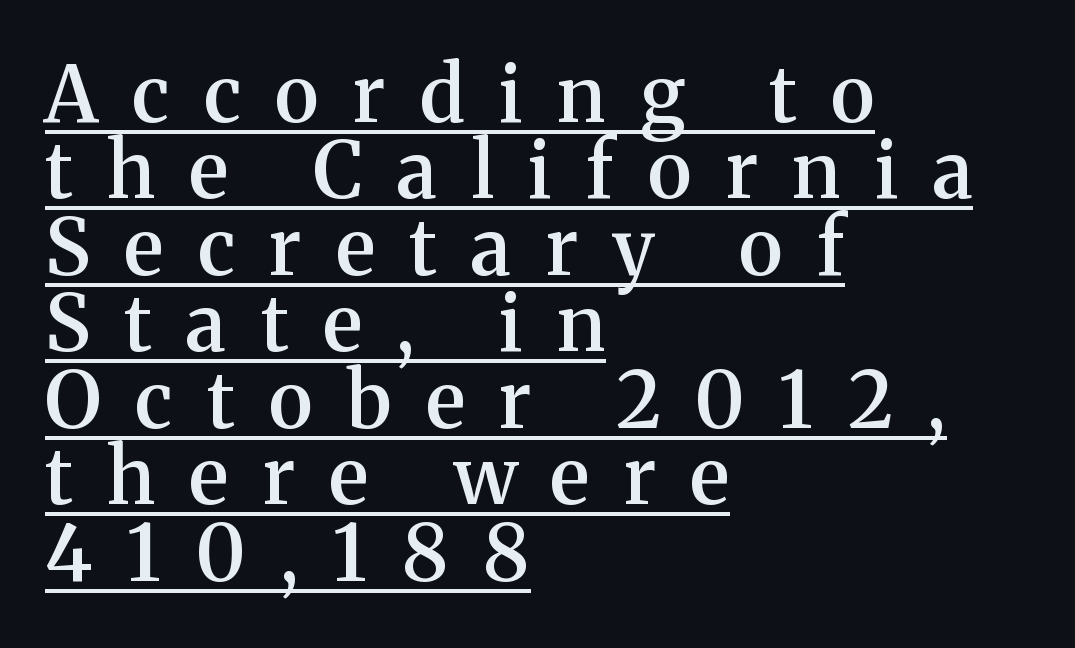
{"serif": "yes", "italic": "no", "bold": "semi", "weight": "semibold", "width": "normal", "stroke_contrast": "medium", "x_height": "medium", "monospaced": "no", "underline": "yes", "align": "left", "line_spacing": "tight", "line_spacing_ratio": 0.98, "letter_spacing": "wide", "letter_spacing_em": 0.44, "glyph_px": 78}
